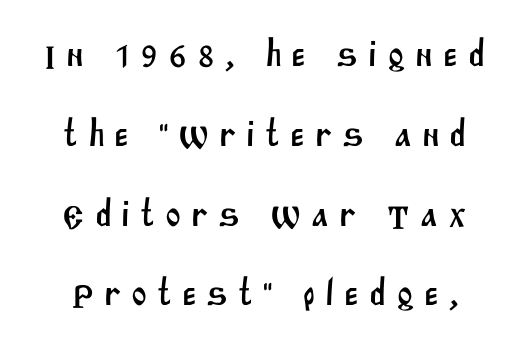
You can tell from the bare stems that sans-serif type was used. Look at the tracking — it's clearly loosened, letters drifting apart. Each letter keeps its own natural width here, so spacing adapts to shape. No word sits above an underline.
